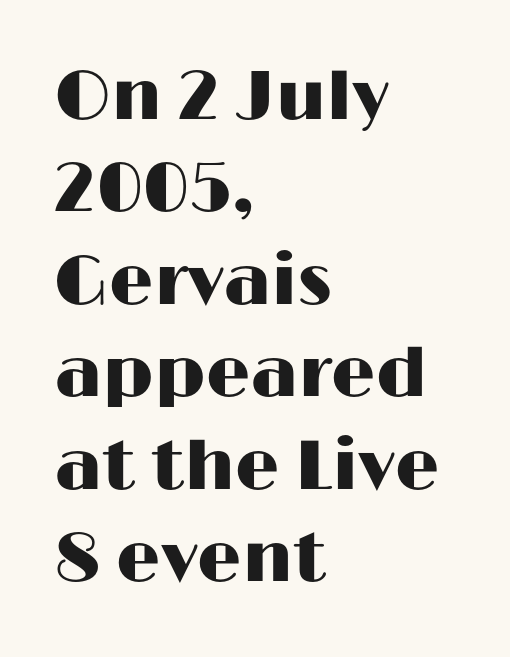
Q: Is the text italic (slanted)? A: No, it is upright.
Q: Is the typeface a serif or a sans-serif typeface? A: Sans-serif.
Q: Is the text underlined? A: No.
Q: How is the paragraph aligned? A: Left-aligned.
Q: Is the spacing between letters normal or unusually wide? A: Normal.
Q: Is the spacing between lines tight, normal or loose? A: Normal.
Q: Width (condensed, normal, or wide)? A: Wide.
Q: Stroke contrast? A: High.
Q: x-height? A: Medium.
Q: Monospaced? A: No.
